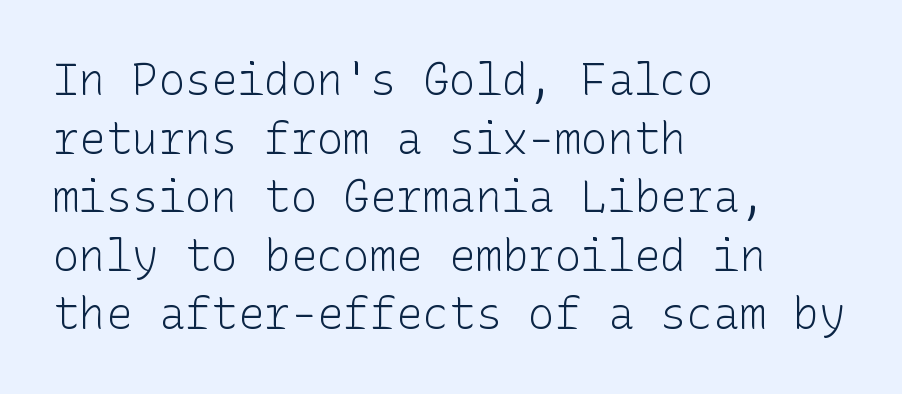
Successive baselines arrive at the customary interval. Typographically, this falls in the sans-serif category. A clean baseline with only descenders dipping below it. Nobody touched the tracking dial on this one. Is there any slant? The stems are plumb.
